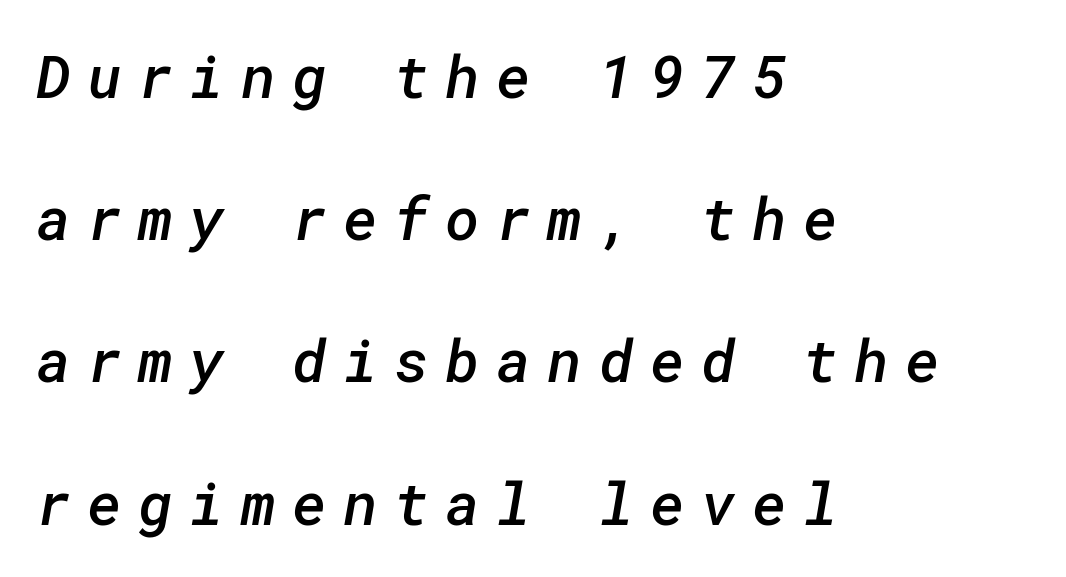
Short note: letters widely spaced. Descender tails drop into unmarked territory. The text block is weighted toward the left margin, trailing off unevenly rightward. Check where the strokes stop: nothing finishes them off — pure sans. Is the type bold? Partly — it's a semibold, heavier than regular but not fully bold.
